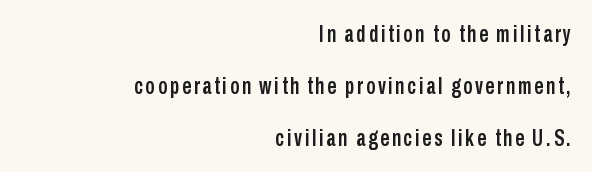
{"italic": "no", "underline": "no", "align": "right", "line_spacing": "loose", "line_spacing_ratio": 2.26, "glyph_px": 23}
